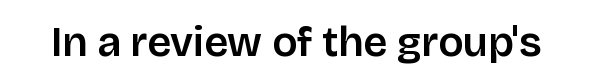
{"serif": "no", "italic": "no", "width": "normal", "stroke_contrast": "low", "x_height": "large", "monospaced": "no", "underline": "no", "letter_spacing": "normal", "letter_spacing_em": 0.0, "glyph_px": 42}
